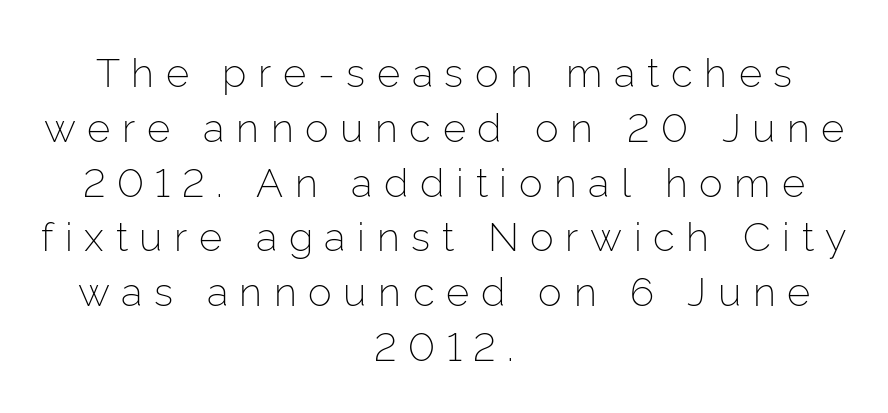
Q: Is the text bold? A: No.
Q: Is the text italic (slanted)? A: No, it is upright.
Q: Is the typeface a serif or a sans-serif typeface? A: Sans-serif.
Q: Is the text underlined? A: No.
Q: How is the paragraph aligned? A: Centered.
Q: Is the spacing between letters normal or unusually wide? A: Unusually wide.
Q: Is the spacing between lines tight, normal or loose? A: Normal.
Q: Width (condensed, normal, or wide)? A: Normal.
Q: Stroke contrast? A: Low.
Q: x-height? A: Medium.
Q: Monospaced? A: No.
